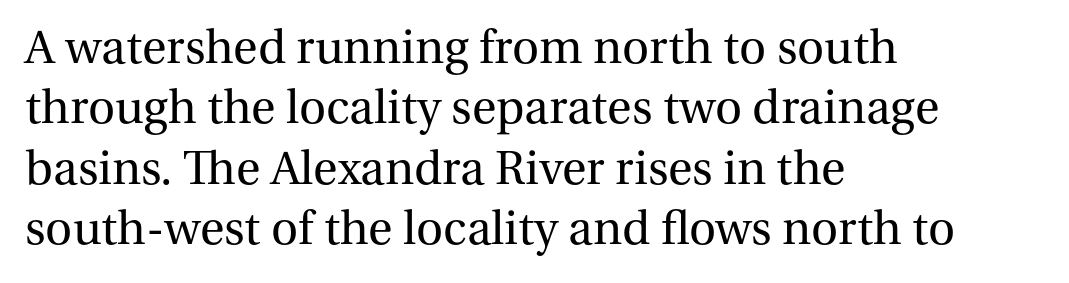
The image shows 50 px regular-weight serif type, upright; set left-aligned, line spacing 1.21x, normal letter spacing, not underlined; medium stroke contrast and a medium x-height.
